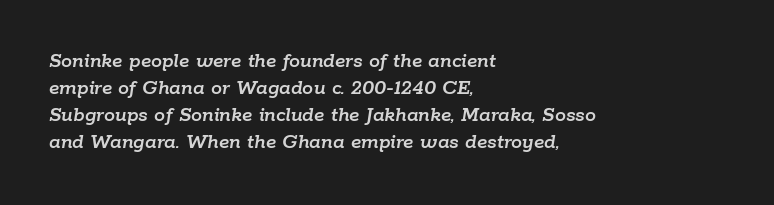
The image shows 22 px text type, italic (leaning right); set left-aligned, line spacing 1.22x, normal letter spacing, not underlined.
